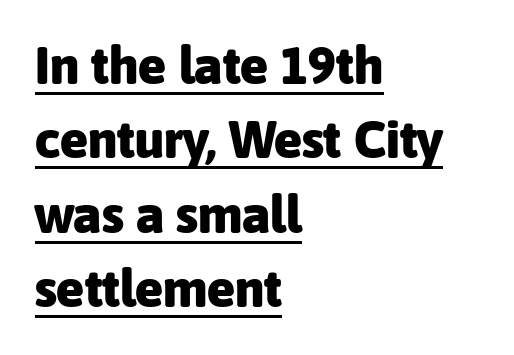
Q: Is the text bold? A: Yes.
Q: Is the text italic (slanted)? A: No, it is upright.
Q: Is the typeface a serif or a sans-serif typeface? A: Sans-serif.
Q: Is the text underlined? A: Yes.
Q: How is the paragraph aligned? A: Left-aligned.
Q: Is the spacing between letters normal or unusually wide? A: Normal.
Q: Is the spacing between lines tight, normal or loose? A: Normal.
Q: Width (condensed, normal, or wide)? A: Normal.
Q: Stroke contrast? A: Low.
Q: x-height? A: Medium.
Q: Monospaced? A: No.
